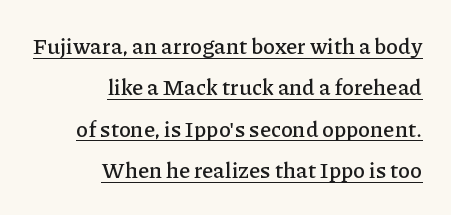
The image shows 22 px text type, upright; set right-aligned, line spacing 1.88x, normal letter spacing, underlined.
